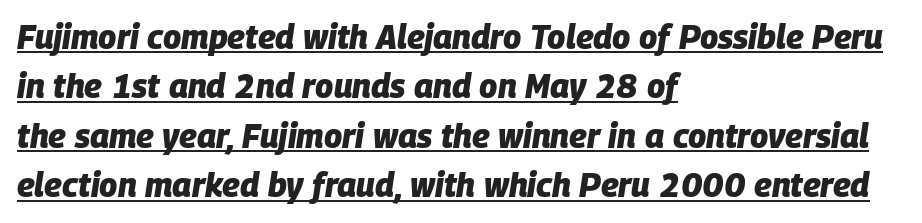
How are the letters spaced? Ordinarily, with no added tracking. The passage shown leans; its letterforms are oblique. Alignment: flush left. The face used here appears with an underline applied. The rendering uses a moderate line-height, typical for paragraphs. The passage shown is emphatically bold.
